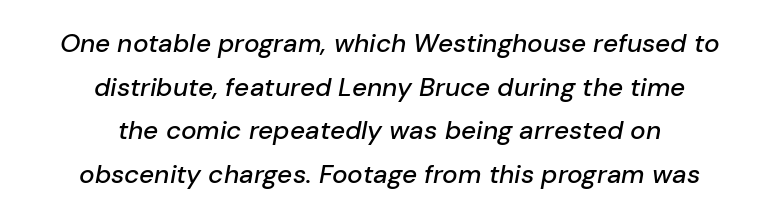
The image shows 26 px text type, italic (leaning right); set centered, normal line spacing (1.68x), normal letter spacing, not underlined.
